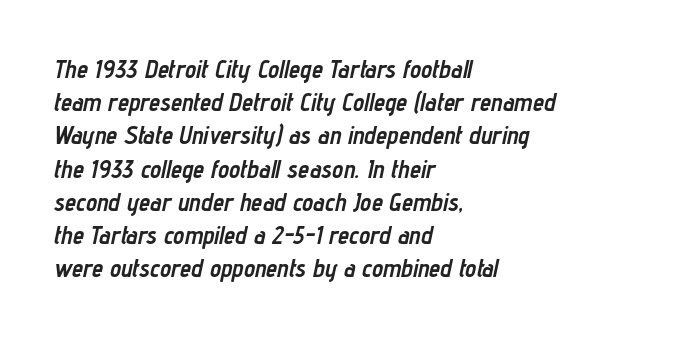
The image shows 25 px bold type, italic (leaning right); set left-aligned, normal line spacing (1.33x), normal letter spacing, not underlined.
